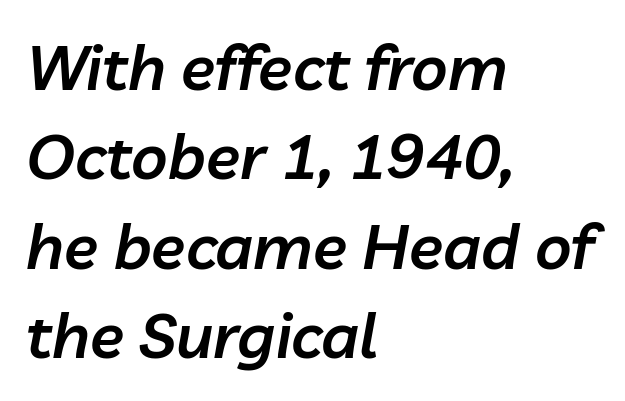
{"italic": "yes", "lean": "right", "slant_degrees": 10, "bold": "semi", "weight": "semibold", "width": "normal", "stroke_contrast": "low", "x_height": "medium", "monospaced": "no", "underline": "no", "align": "left", "line_spacing": "normal", "line_spacing_ratio": 1.42, "letter_spacing": "normal", "letter_spacing_em": 0.0, "glyph_px": 63}
